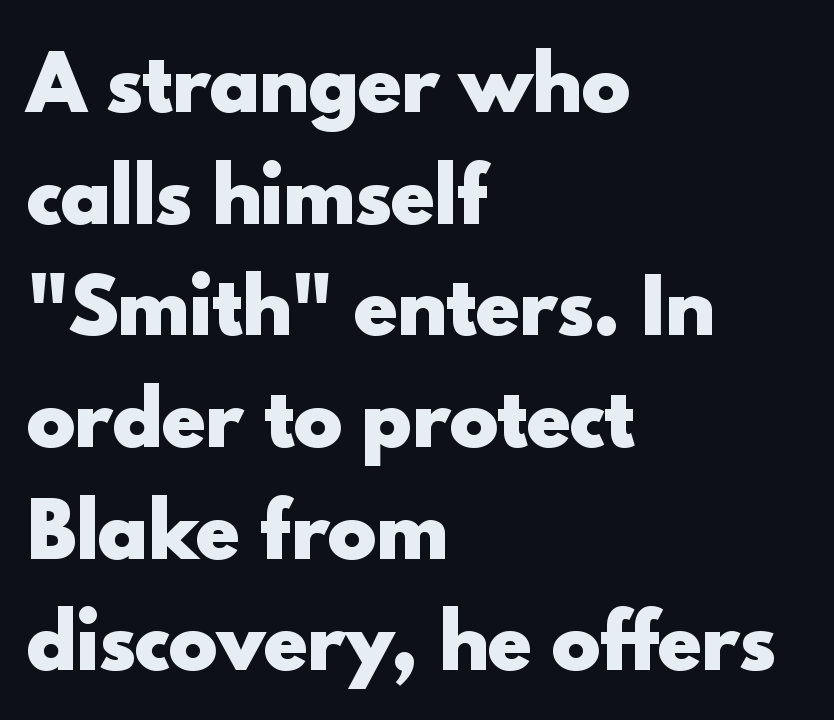
{"serif": "no", "italic": "no", "bold": "yes", "weight": "heavy", "width": "normal", "x_height": "small", "monospaced": "no", "underline": "no", "align": "left", "line_spacing": "normal", "line_spacing_ratio": 1.53, "letter_spacing": "normal", "letter_spacing_em": 0.0, "glyph_px": 73}
